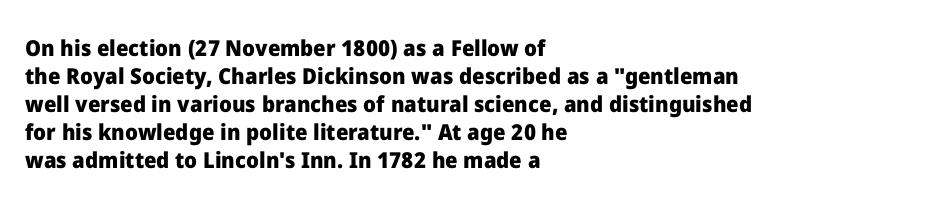
{"italic": "no", "bold": "yes", "underline": "no", "align": "left", "line_spacing": "normal", "line_spacing_ratio": 1.27, "letter_spacing": "normal", "letter_spacing_em": 0.0, "glyph_px": 22}
